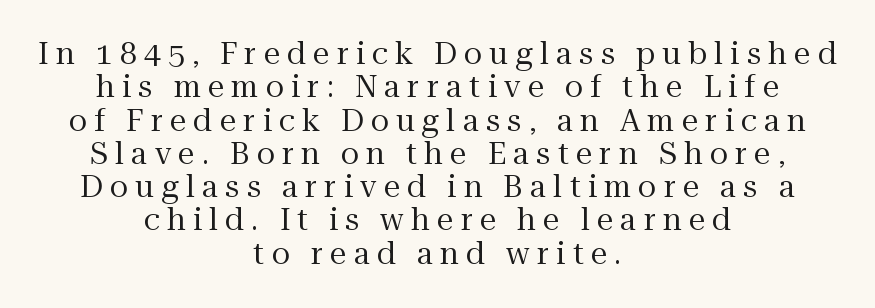
Do the characters align in a grid? No, the font is proportional. The font sits on the lighter half of the weight spectrum, regular included. The area under the type is left untouched. Centered paragraph, ragged on both sides.
